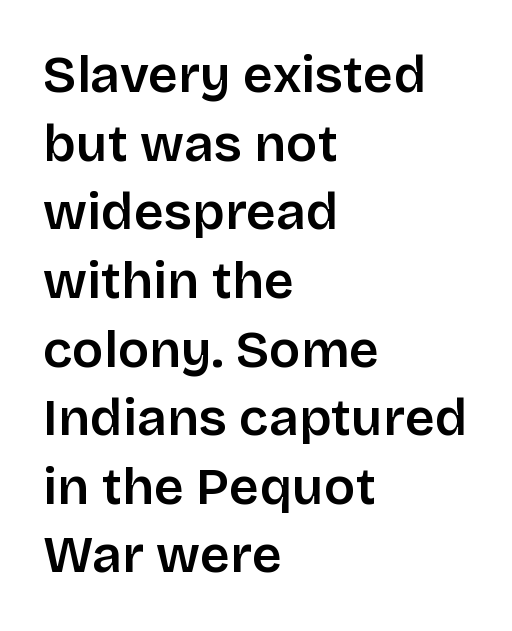
{"serif": "no", "italic": "no", "bold": "semi", "weight": "semibold", "width": "normal", "stroke_contrast": "low", "x_height": "large", "monospaced": "no", "underline": "no", "align": "left", "line_spacing": "normal", "line_spacing_ratio": 1.32, "letter_spacing": "normal", "letter_spacing_em": 0.0, "glyph_px": 52}
